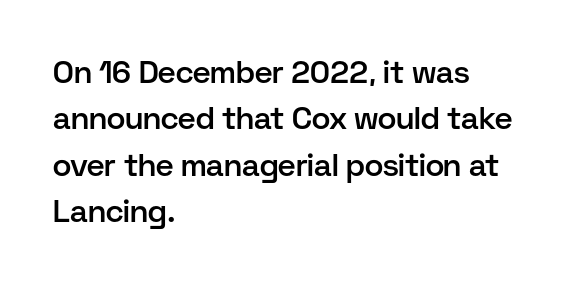
Here the designer chose a conventional face with non-uniform glyph widths. The passage is arranged the way most books set body copy — flush left. Nobody drew a line under any word here. A roman cut, with each character standing at attention.
